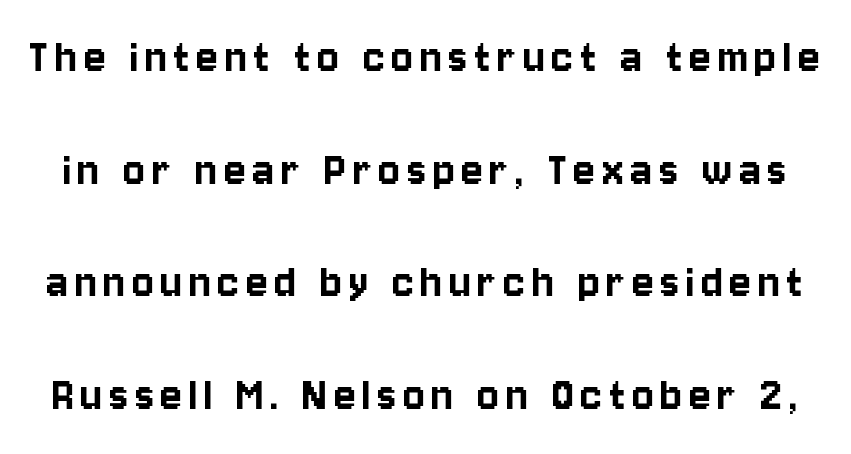
Descenders are the only things crossing below the line. If you drew a line through each stem, it would be perfectly vertical. You could fit nearly another row in the gap between these rows. To sum up the face: it is a sans, with no serifs. Proportional: the letters do not fall into vertical columns.
